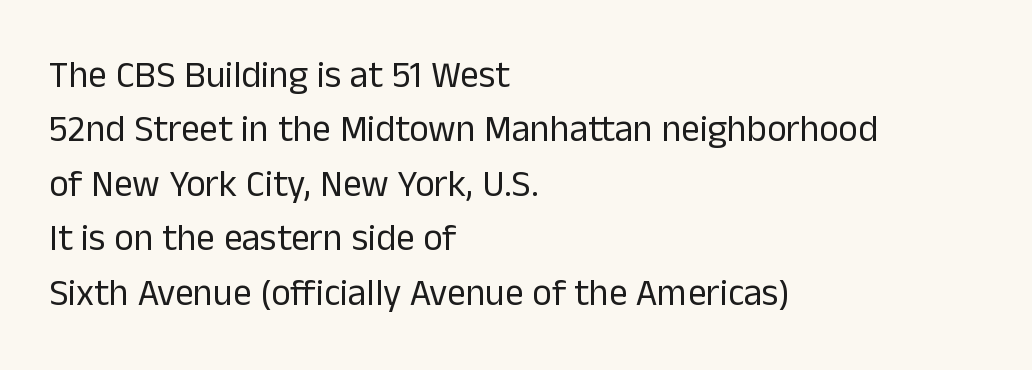
Is this a fixed-width face? No — the glyphs have proportional, varying widths. Bare-footed words on every line. Serifs: no, the terminals of the letterforms are clean. Default kerning and tracking; the words read as compact shapes. Notice how the stems are strictly vertical — no italics here.
